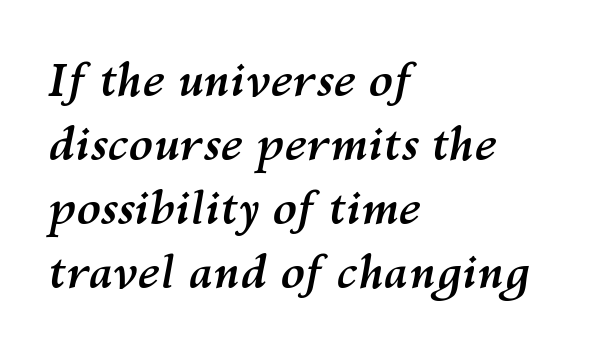
Q: Is the text bold? A: Yes.
Q: Is the text italic (slanted)? A: Yes, it leans right by about 10 degrees.
Q: Is the text underlined? A: No.
Q: How is the paragraph aligned? A: Left-aligned.
Q: Is the spacing between letters normal or unusually wide? A: Normal.
Q: Is the spacing between lines tight, normal or loose? A: Normal.
Q: Width (condensed, normal, or wide)? A: Normal.
Q: Stroke contrast? A: Medium.
Q: x-height? A: Medium.
Q: Monospaced? A: No.
